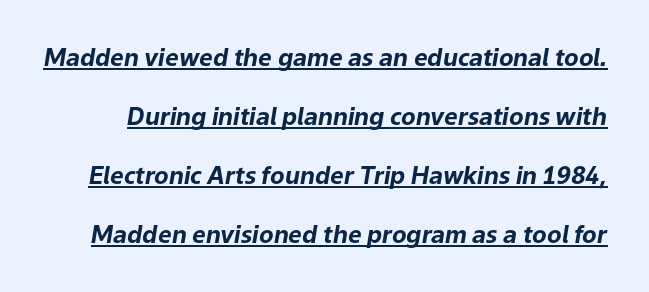
The image shows 24 px bold type, italic (leaning right); set loose line spacing (2.46x), normal letter spacing, underlined.
